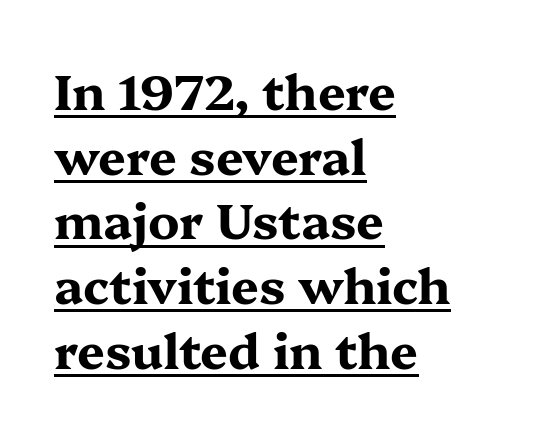
{"serif": "yes", "italic": "no", "bold": "yes", "weight": "bold", "width": "wide", "stroke_contrast": "medium", "x_height": "medium", "monospaced": "no", "underline": "yes", "align": "left", "line_spacing": "normal", "line_spacing_ratio": 1.32, "letter_spacing": "normal", "letter_spacing_em": 0.0, "glyph_px": 49}
